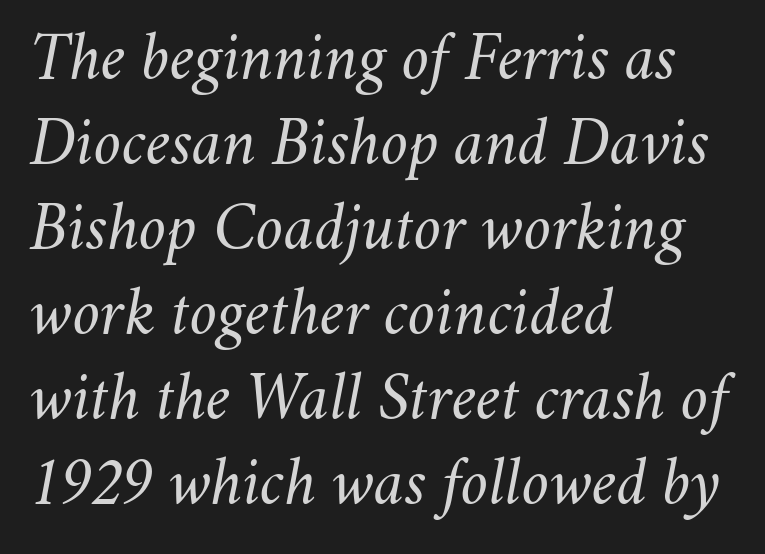
The image shows 67 px regular-weight type, italic (leaning right); set left-aligned, normal line spacing (1.27x), normal letter spacing, not underlined; medium stroke contrast and a small x-height.
